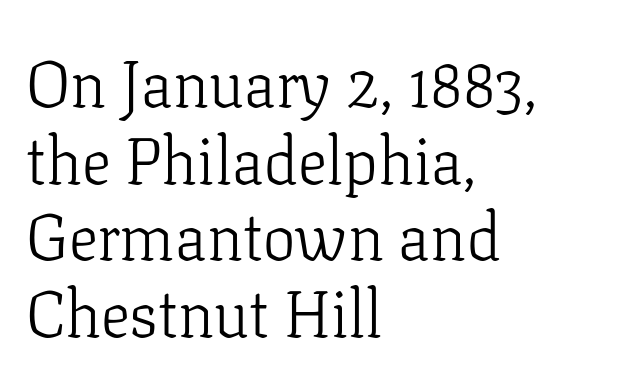
{"serif": "yes", "italic": "no", "bold": "no", "weight": "light", "width": "normal", "stroke_contrast": "low", "x_height": "medium", "monospaced": "no", "underline": "no", "align": "left", "line_spacing_ratio": 1.18, "letter_spacing": "normal", "letter_spacing_em": 0.0, "glyph_px": 65}
